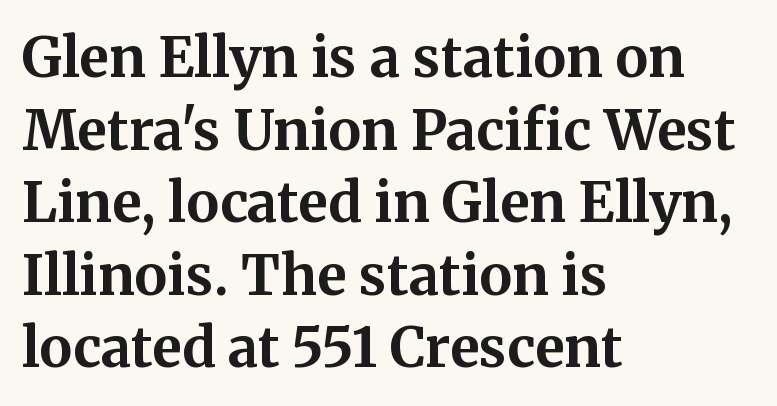
This is the regular roman posture of the typeface. The passage shown has conventional tracking throughout. The designer left line spacing at the default. Every letter is thick-stroked: bold, no question. Lines of text with bare space underneath. Where is the straight margin? On the left.
